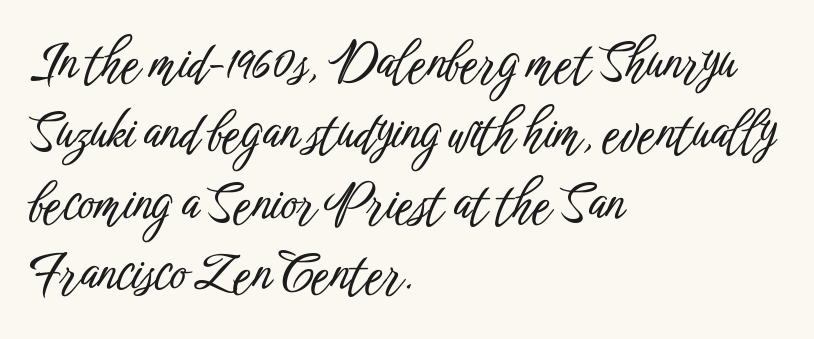
{"serif": "no", "width": "condensed", "stroke_contrast": "low", "x_height": "medium", "monospaced": "no", "underline": "no", "align": "left", "line_spacing": "normal", "line_spacing_ratio": 1.41, "letter_spacing": "normal", "letter_spacing_em": 0.0, "glyph_px": 50}
